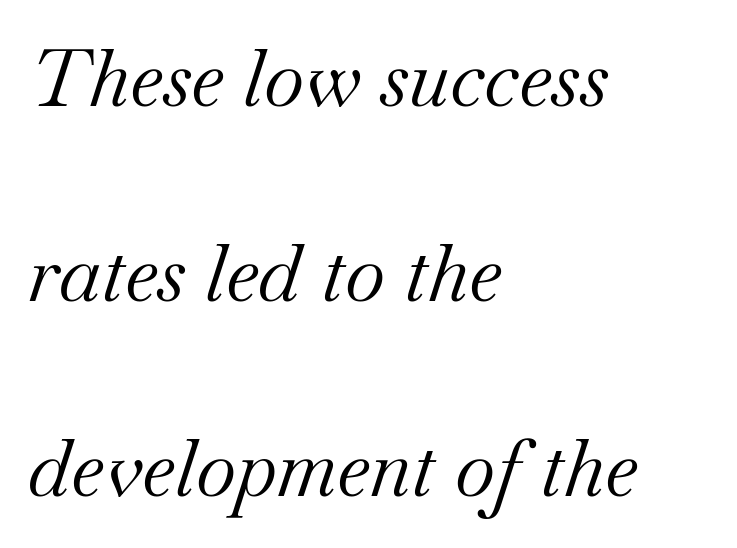
Q: Is the text bold? A: No.
Q: Is the text italic (slanted)? A: Yes, it leans right by about 18 degrees.
Q: Is the typeface a serif or a sans-serif typeface? A: Serif.
Q: Is the text underlined? A: No.
Q: How is the paragraph aligned? A: Left-aligned.
Q: Is the spacing between letters normal or unusually wide? A: Normal.
Q: Is the spacing between lines tight, normal or loose? A: Loose.
Q: Width (condensed, normal, or wide)? A: Normal.
Q: Stroke contrast? A: Medium.
Q: x-height? A: Small.
Q: Monospaced? A: No.
